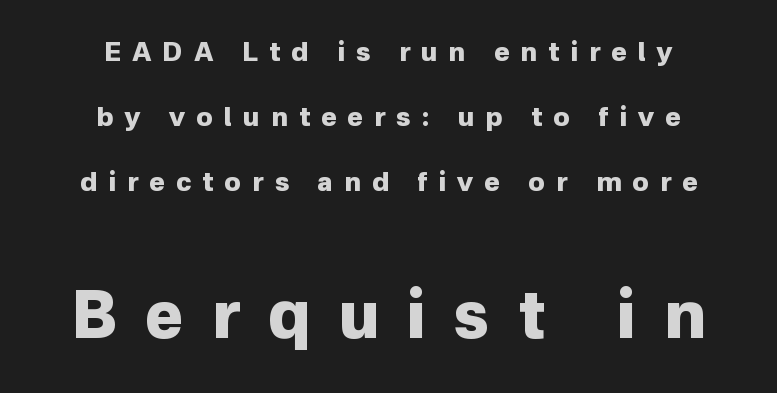
The image shows 65 px heavy sans-serif type, upright; set centered, loose line spacing (2.5x), unusually wide letter spacing (+0.43 em), not underlined; the second (bottom) block is 2.5x larger; low stroke contrast and a medium x-height.
